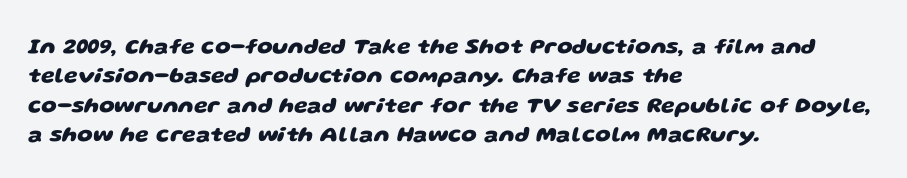
The passage shown has conventional tracking throughout. Bare-footed words on every line. These lines are set flush left with a ragged right edge. A normal amount of white space separates one row of letters from the next. Summary of weight: heavy, a full bold.
